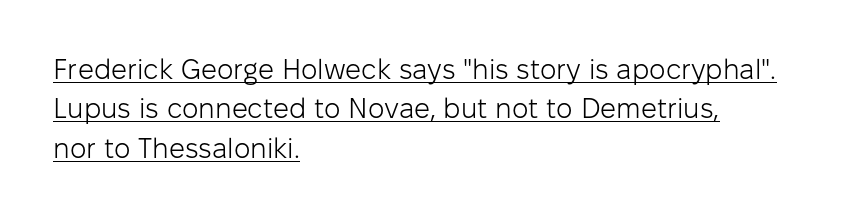
The image shows 28 px light sans-serif type, upright; set left-aligned, normal line spacing (1.41x), normal letter spacing, underlined; low stroke contrast and a medium x-height.
